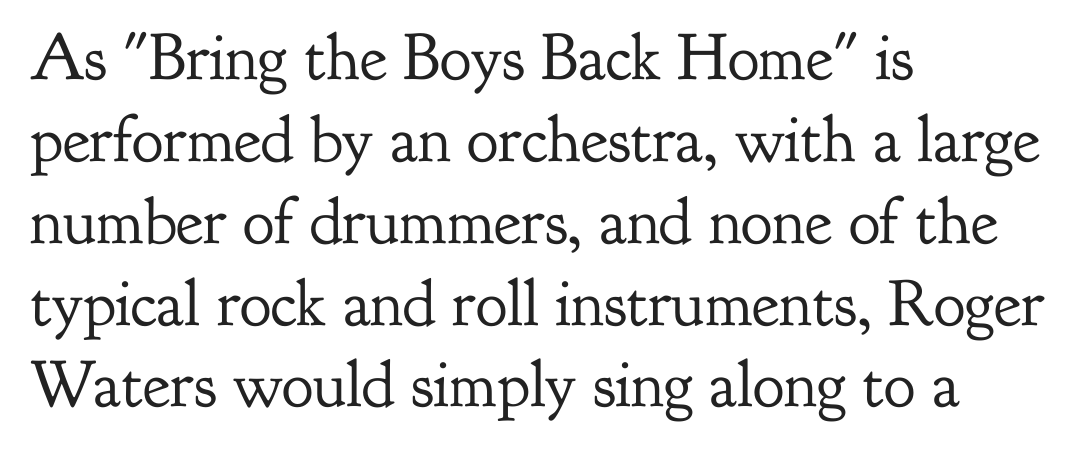
Q: Is the text bold? A: No.
Q: Is the text italic (slanted)? A: No, it is upright.
Q: Is the typeface a serif or a sans-serif typeface? A: Serif.
Q: Is the text underlined? A: No.
Q: How is the paragraph aligned? A: Left-aligned.
Q: Is the spacing between letters normal or unusually wide? A: Normal.
Q: Width (condensed, normal, or wide)? A: Normal.
Q: Stroke contrast? A: Low.
Q: x-height? A: Small.
Q: Monospaced? A: No.
